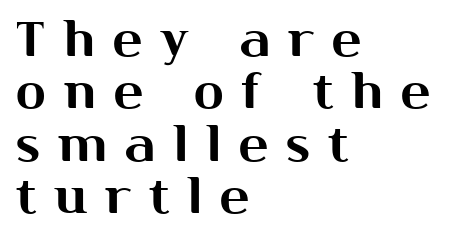
The image shows 49 px sans-serif type, upright; set left-aligned, tight line spacing (1.07x), unusually wide letter spacing (+0.37 em), not underlined; medium stroke contrast and a medium x-height.
